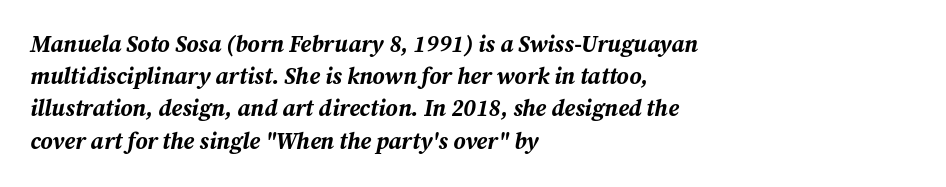
{"italic": "yes", "lean": "right", "slant_degrees": 12, "bold": "yes", "underline": "no", "align": "left", "line_spacing": "normal", "line_spacing_ratio": 1.4, "letter_spacing": "normal", "letter_spacing_em": 0.0, "glyph_px": 23}
